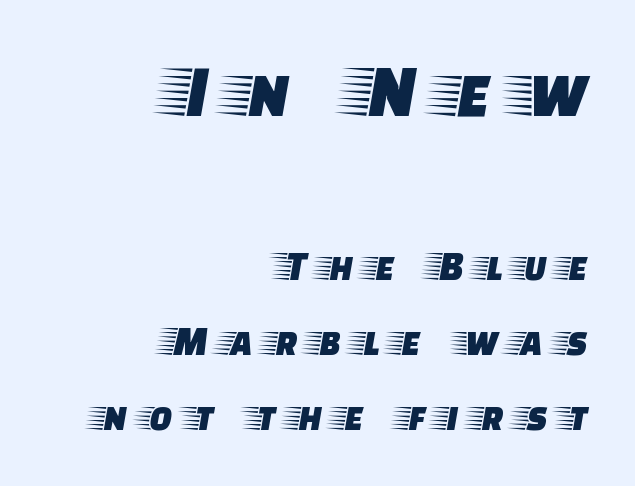
{"serif": "yes", "width": "wide", "stroke_contrast": "low", "x_height": "large", "monospaced": "no", "underline": "no", "align": "right", "line_spacing_ratio": 1.75, "letter_spacing": "wide", "letter_spacing_em": 0.31, "larger_block": "first", "size_ratio": 1.77, "glyph_px": 76}
